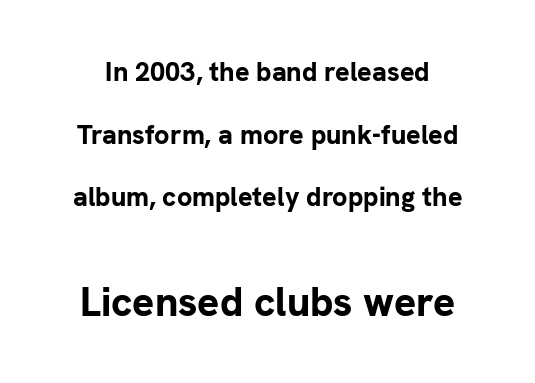
The face used here is proportionally spaced, like ordinary book or web type. Beneath every word, the page is bare. Regarding leading, the lines here are spaced well apart. Does extra space separate the letters? No, they use regular spacing.
